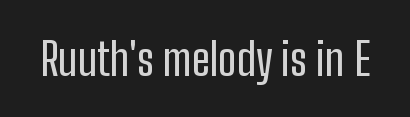
Q: Is the text italic (slanted)? A: No, it is upright.
Q: Is the typeface a serif or a sans-serif typeface? A: Sans-serif.
Q: Is the text underlined? A: No.
Q: Is the spacing between letters normal or unusually wide? A: Normal.
Q: Width (condensed, normal, or wide)? A: Condensed.
Q: Stroke contrast? A: Low.
Q: x-height? A: Medium.
Q: Monospaced? A: No.
